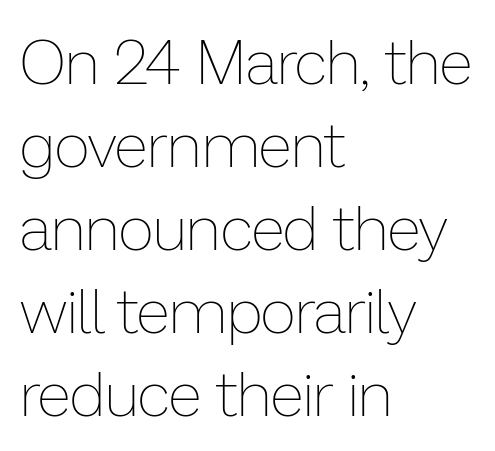
{"italic": "no", "bold": "no", "weight": "thin", "width": "normal", "stroke_contrast": "low", "x_height": "medium", "monospaced": "no", "underline": "no", "align": "left", "line_spacing": "normal", "line_spacing_ratio": 1.34, "letter_spacing": "normal", "letter_spacing_em": 0.0, "glyph_px": 62}
